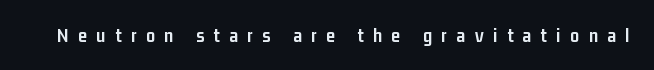
Q: Is the text bold? A: Yes.
Q: Is the text italic (slanted)? A: No, it is upright.
Q: Is the text underlined? A: No.
Q: Is the spacing between letters normal or unusually wide? A: Unusually wide.
